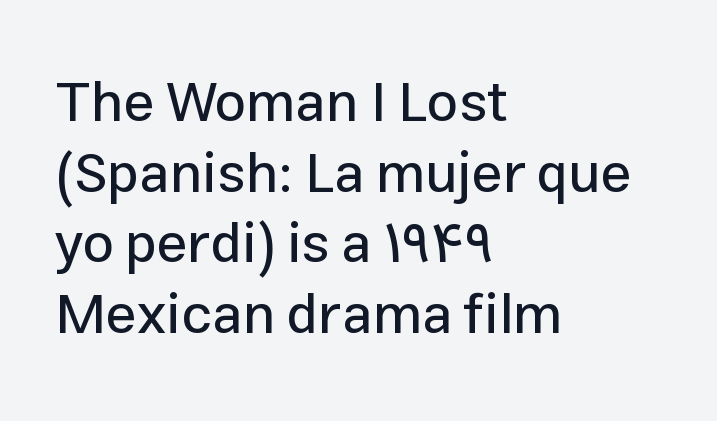
Q: Is the text italic (slanted)? A: No, it is upright.
Q: Is the typeface a serif or a sans-serif typeface? A: Sans-serif.
Q: Is the text underlined? A: No.
Q: How is the paragraph aligned? A: Left-aligned.
Q: Is the spacing between letters normal or unusually wide? A: Normal.
Q: Is the spacing between lines tight, normal or loose? A: Normal.
Q: Width (condensed, normal, or wide)? A: Normal.
Q: Stroke contrast? A: Low.
Q: x-height? A: Medium.
Q: Monospaced? A: No.
